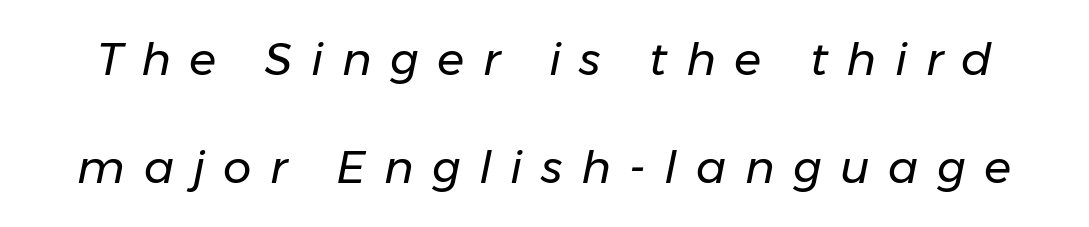
{"italic": "yes", "lean": "right", "slant_degrees": 11, "bold": "no", "weight": "regular", "width": "normal", "stroke_contrast": "low", "x_height": "medium", "monospaced": "no", "underline": "no", "line_spacing": "loose", "line_spacing_ratio": 2.41, "letter_spacing": "wide", "letter_spacing_em": 0.41, "glyph_px": 45}
